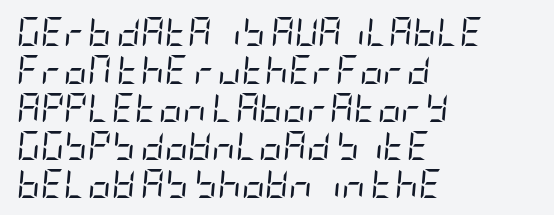
Unbolded letterforms with no extra heft. The typography opts for an oblique posture over an upright one. Students, observe: this is what conventionally led text looks like. Default kerning and tracking; the words read as compact shapes. Does the copy run flush right? No — it runs flush left. Decoration check: the copy has no underline.
